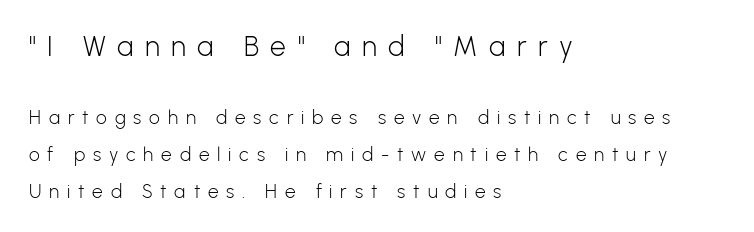
Q: Is the text bold? A: No.
Q: Is the text italic (slanted)? A: No, it is upright.
Q: Is the typeface a serif or a sans-serif typeface? A: Sans-serif.
Q: Is the text underlined? A: No.
Q: How is the paragraph aligned? A: Left-aligned.
Q: Is the spacing between letters normal or unusually wide? A: Unusually wide.
Q: Is the spacing between lines tight, normal or loose? A: Loose.
Q: Which block of text is set in a larger size, the first (top) or the second (bottom)? A: The first (top) one.
Q: Width (condensed, normal, or wide)? A: Normal.
Q: Stroke contrast? A: Low.
Q: x-height? A: Medium.
Q: Monospaced? A: No.
